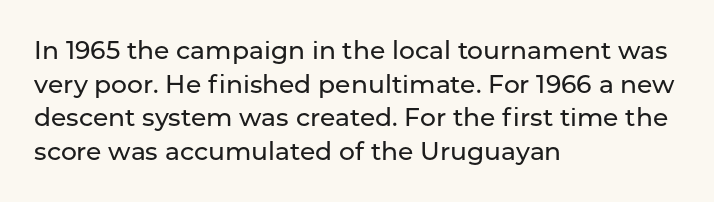
The image shows 25 px text type, upright; set left-aligned, normal line spacing (1.35x), normal letter spacing, not underlined.
